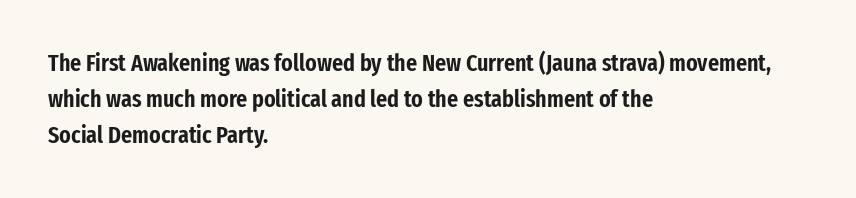
{"italic": "no", "underline": "no", "align": "left", "line_spacing": "normal", "line_spacing_ratio": 1.49, "letter_spacing": "normal", "letter_spacing_em": 0.0, "glyph_px": 24}
